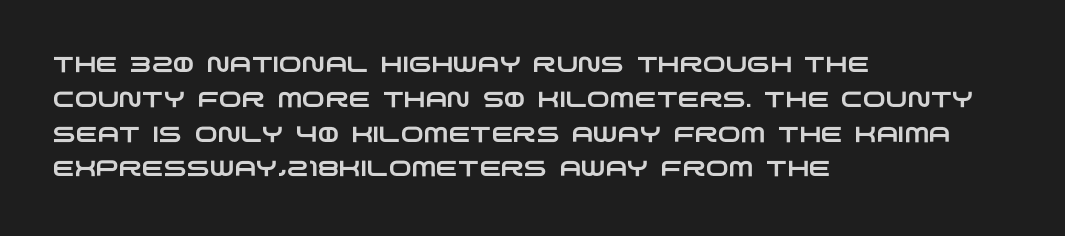
Check under the words: just untouched page. The rendering keeps characters at their native spacing. Successive baselines arrive at the customary interval. The typesetter chose a ragged-right arrangement here.
